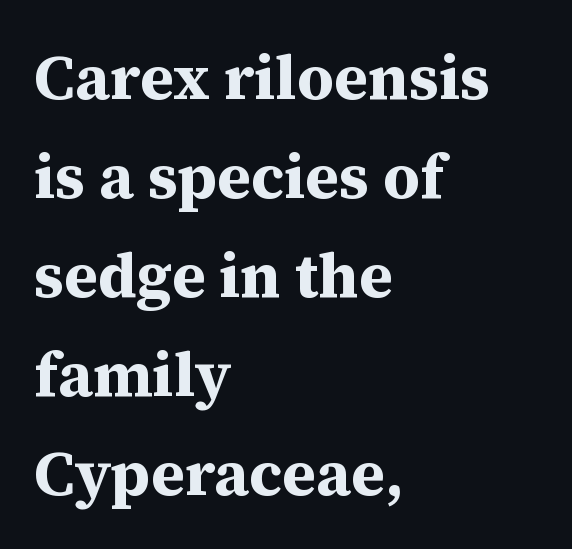
Q: Is the text bold? A: Yes.
Q: Is the text italic (slanted)? A: No, it is upright.
Q: Is the typeface a serif or a sans-serif typeface? A: Serif.
Q: Is the text underlined? A: No.
Q: How is the paragraph aligned? A: Left-aligned.
Q: Is the spacing between letters normal or unusually wide? A: Normal.
Q: Is the spacing between lines tight, normal or loose? A: Normal.
Q: Width (condensed, normal, or wide)? A: Normal.
Q: Stroke contrast? A: Medium.
Q: x-height? A: Medium.
Q: Monospaced? A: No.
